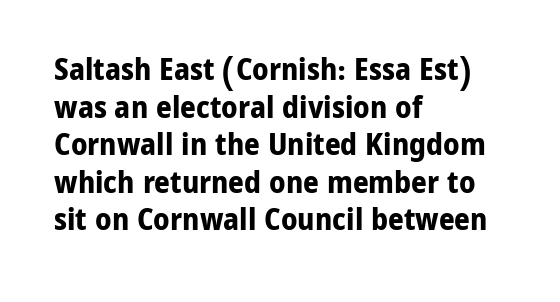
The image shows 31 px bold sans-serif type, upright; set left-aligned, line spacing 1.21x, normal letter spacing, not underlined; low stroke contrast and a medium x-height.
